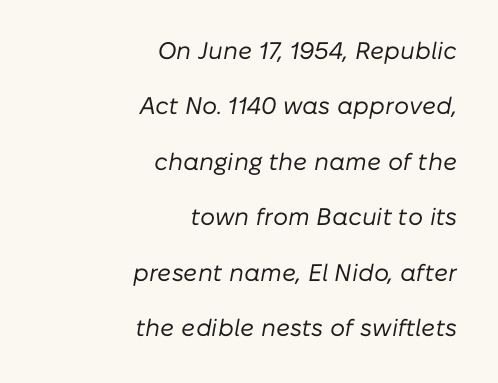
Short note: letters normally spaced. Observe the lean: these are italic letterforms. Leading: increased. Weight class: somewhere from thin through regular.
